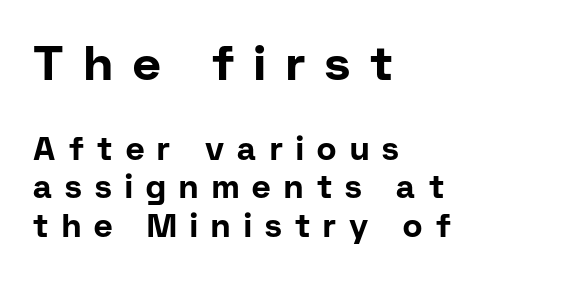
The image shows 48 px bold sans-serif type, upright; set left-aligned, line spacing 1.2x, unusually wide letter spacing (+0.42 em), not underlined; the first (top) block is 1.5x larger; low stroke contrast and a medium x-height.
